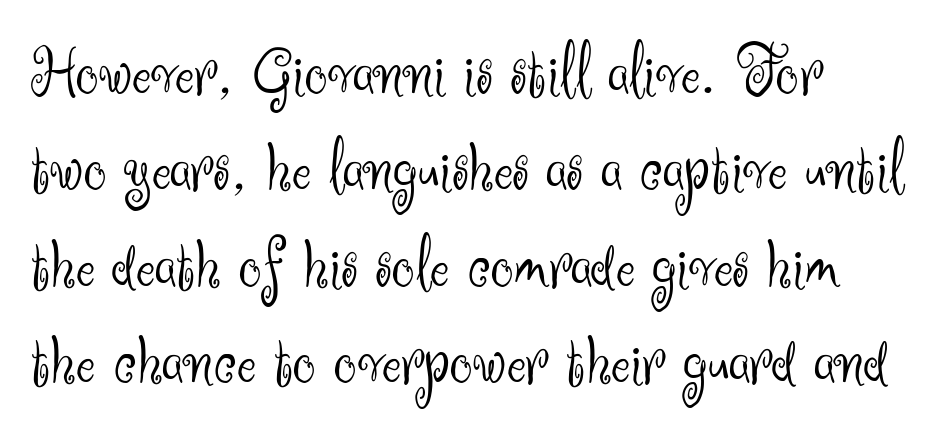
Type style note: lacks serifs. No extra tracking has been applied to these lines. You could not count columns in this text — the font is proportionally spaced. Notice how descenders clear the ascenders below comfortably — that's standard leading. Unlike italic type, these characters show no tilt at all. Ink coverage per letter is moderate at most.
